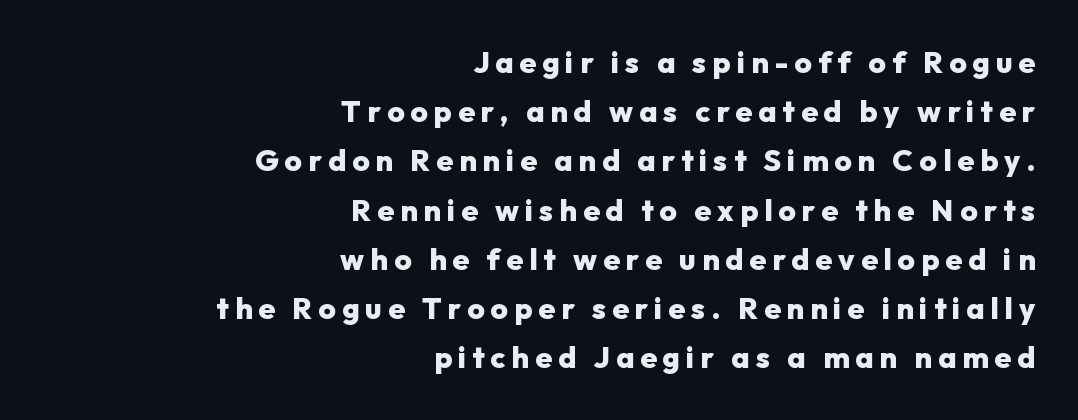
The image shows 30 px heavy sans-serif type, upright; set right-aligned, normal line spacing (1.64x), unusually wide letter spacing (+0.2 em), not underlined; low stroke contrast and a medium x-height.
